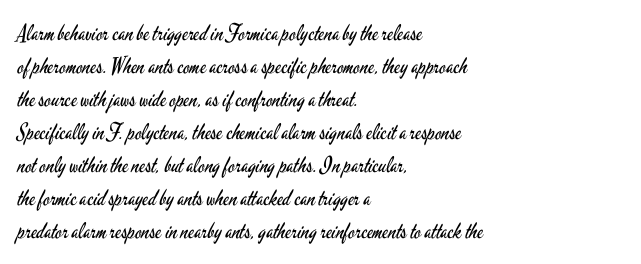
Q: Is the text bold? A: No.
Q: Is the text italic (slanted)? A: Yes.
Q: Is the text underlined? A: No.
Q: How is the paragraph aligned? A: Left-aligned.
Q: Is the spacing between letters normal or unusually wide? A: Normal.
Q: Is the spacing between lines tight, normal or loose? A: Normal.
